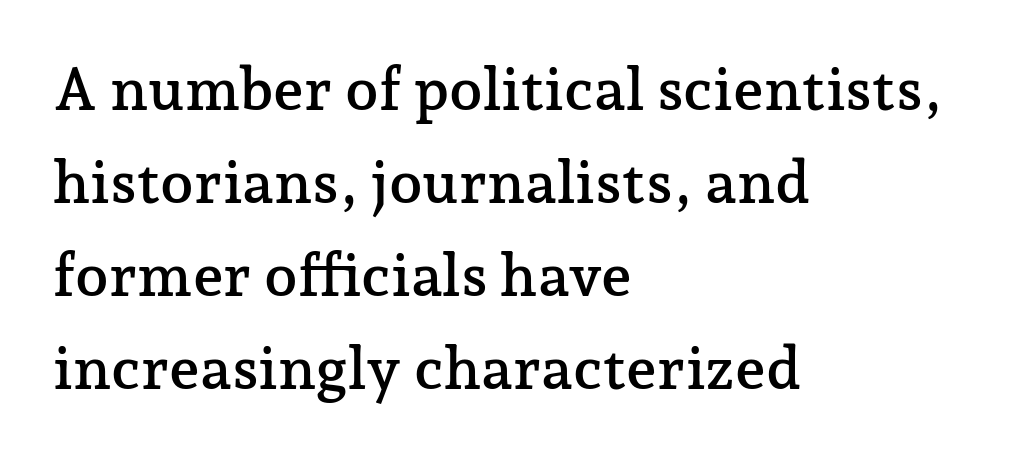
{"serif": "yes", "italic": "no", "width": "normal", "stroke_contrast": "low", "x_height": "medium", "monospaced": "no", "underline": "no", "align": "left", "line_spacing": "normal", "line_spacing_ratio": 1.55, "letter_spacing": "normal", "letter_spacing_em": 0.0, "glyph_px": 60}
